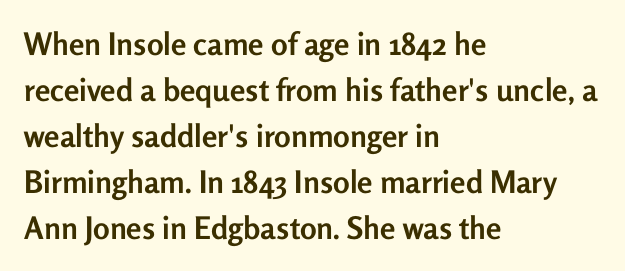
Varying glyph widths throughout — classic text-font behaviour. Students, note that the glyphs here touch the page at normal intervals. Left-aligned paragraph, ragged on the right. The words here are not underlined. The typesetting leans heavy: a genuine bold.
